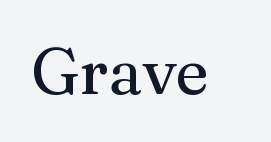
Q: Is the text italic (slanted)? A: No, it is upright.
Q: Is the typeface a serif or a sans-serif typeface? A: Serif.
Q: Is the text underlined? A: No.
Q: Is the spacing between letters normal or unusually wide? A: Normal.
Q: Width (condensed, normal, or wide)? A: Normal.
Q: Stroke contrast? A: Medium.
Q: x-height? A: Medium.
Q: Monospaced? A: No.
